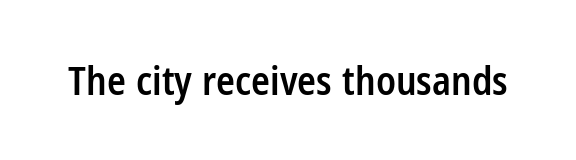
{"serif": "no", "italic": "no", "bold": "semi", "weight": "semibold", "width": "condensed", "stroke_contrast": "low", "x_height": "medium", "monospaced": "no", "underline": "no", "letter_spacing": "normal", "letter_spacing_em": 0.0, "glyph_px": 39}
